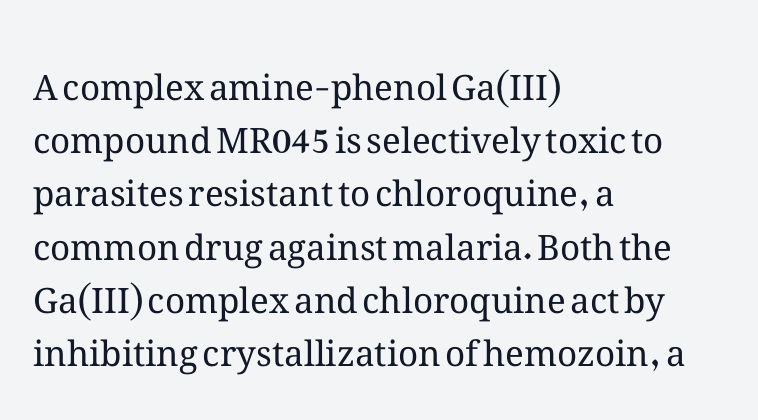
Q: Is the text bold? A: No.
Q: Is the text italic (slanted)? A: No, it is upright.
Q: Is the text underlined? A: No.
Q: How is the paragraph aligned? A: Left-aligned.
Q: Is the spacing between letters normal or unusually wide? A: Normal.
Q: Is the spacing between lines tight, normal or loose? A: Normal.
Q: Width (condensed, normal, or wide)? A: Normal.
Q: Stroke contrast? A: Medium.
Q: x-height? A: Medium.
Q: Monospaced? A: No.
